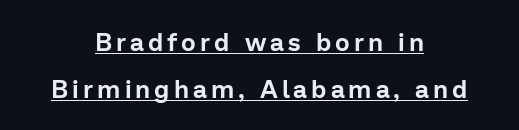
{"italic": "no", "underline": "yes", "align": "center", "line_spacing_ratio": 1.89, "glyph_px": 25}
